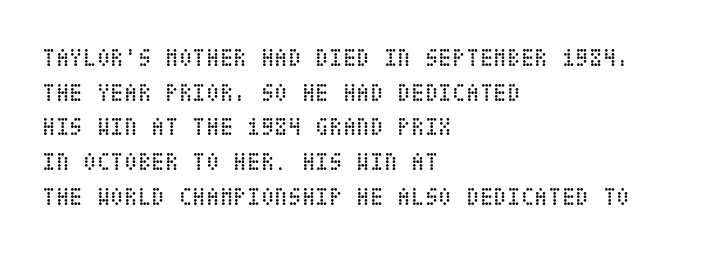
Q: Is the text bold? A: No.
Q: Is the text italic (slanted)? A: No, it is upright.
Q: Is the text underlined? A: No.
Q: How is the paragraph aligned? A: Left-aligned.
Q: Is the spacing between letters normal or unusually wide? A: Normal.
Q: Is the spacing between lines tight, normal or loose? A: Normal.
